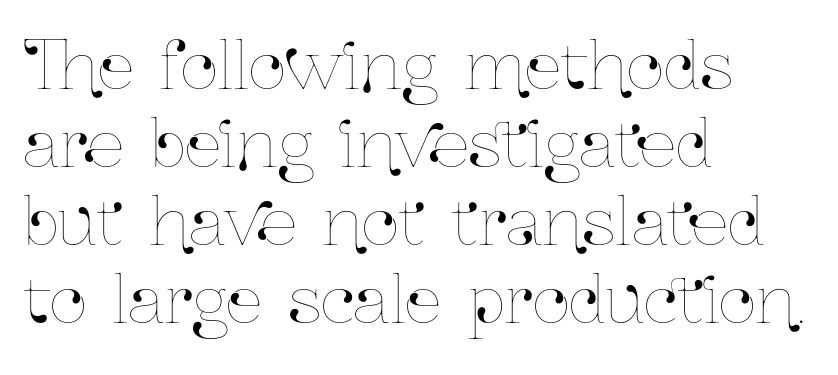
The image shows 65 px condensed type, upright; set left-aligned, line spacing 1.2x, normal letter spacing, not underlined; low stroke contrast and a medium x-height.
